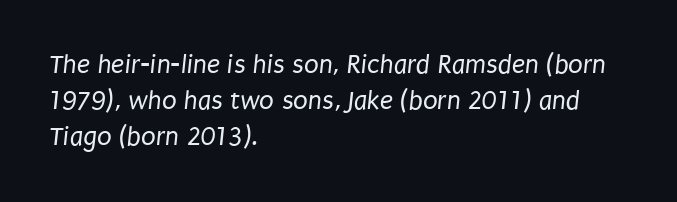
The image shows 27 px text type; set left-aligned, normal line spacing (1.34x), normal letter spacing, not underlined.
